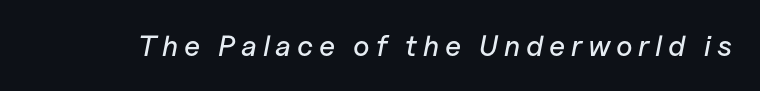
Emphasis-style slanted type is in use. Spacing verdict: proportional, widths tailored to each character. Letter spacing: wide. A bare baseline throughout the passage.
